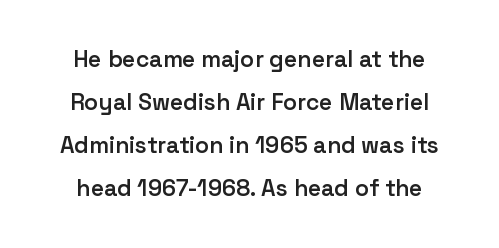
Q: Is the text bold? A: Semi-bold.
Q: Is the text italic (slanted)? A: No, it is upright.
Q: Is the text underlined? A: No.
Q: Is the spacing between letters normal or unusually wide? A: Normal.
